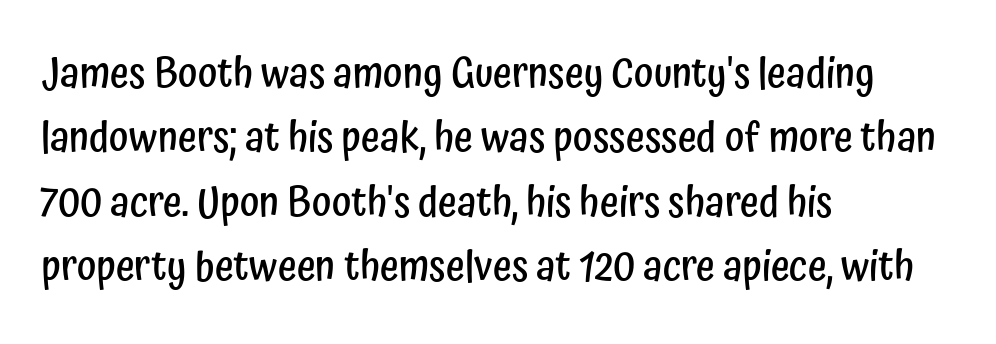
The image shows 41 px semibold, condensed sans-serif type, upright; set left-aligned, normal line spacing (1.57x), normal letter spacing, not underlined; low stroke contrast and a medium x-height.
